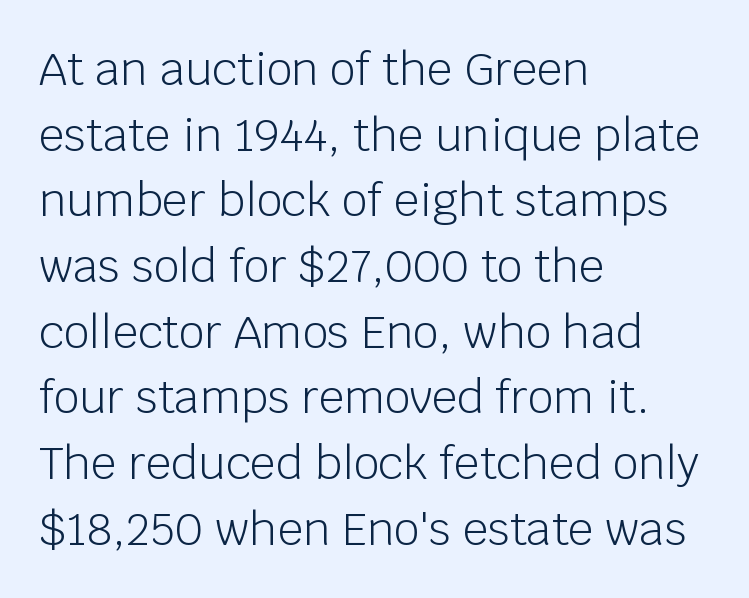
Q: Is the text bold? A: No.
Q: Is the text italic (slanted)? A: No, it is upright.
Q: Is the typeface a serif or a sans-serif typeface? A: Sans-serif.
Q: Is the text underlined? A: No.
Q: How is the paragraph aligned? A: Left-aligned.
Q: Is the spacing between letters normal or unusually wide? A: Normal.
Q: Is the spacing between lines tight, normal or loose? A: Normal.
Q: Width (condensed, normal, or wide)? A: Normal.
Q: Stroke contrast? A: Low.
Q: x-height? A: Large.
Q: Monospaced? A: No.
